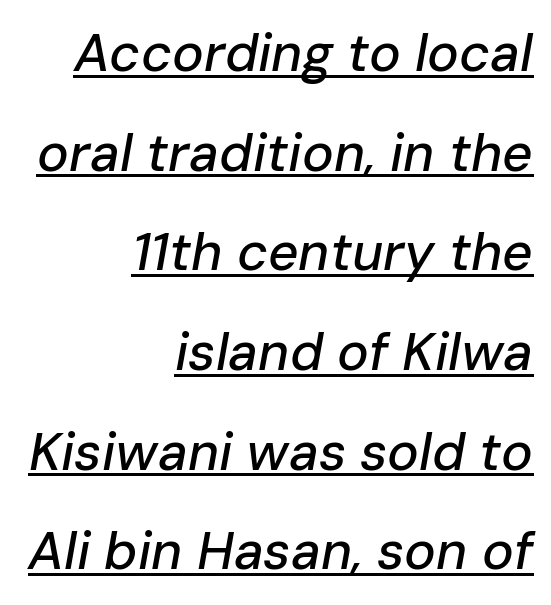
Q: Is the text italic (slanted)? A: Yes, it leans right by about 10 degrees.
Q: Is the text underlined? A: Yes.
Q: How is the paragraph aligned? A: Right-aligned.
Q: Is the spacing between letters normal or unusually wide? A: Normal.
Q: Width (condensed, normal, or wide)? A: Normal.
Q: Stroke contrast? A: Low.
Q: x-height? A: Medium.
Q: Monospaced? A: No.
